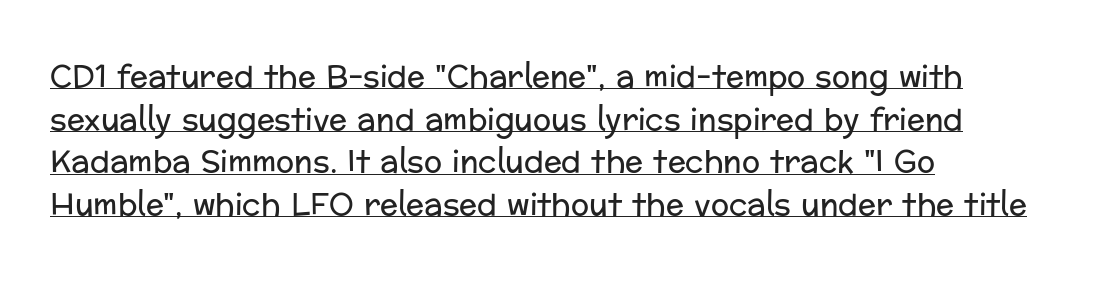
Q: Is the text bold? A: No.
Q: Is the text italic (slanted)? A: No, it is upright.
Q: Is the typeface a serif or a sans-serif typeface? A: Sans-serif.
Q: Is the text underlined? A: Yes.
Q: How is the paragraph aligned? A: Left-aligned.
Q: Is the spacing between letters normal or unusually wide? A: Normal.
Q: Is the spacing between lines tight, normal or loose? A: Normal.
Q: Width (condensed, normal, or wide)? A: Normal.
Q: Stroke contrast? A: Low.
Q: x-height? A: Medium.
Q: Monospaced? A: No.
